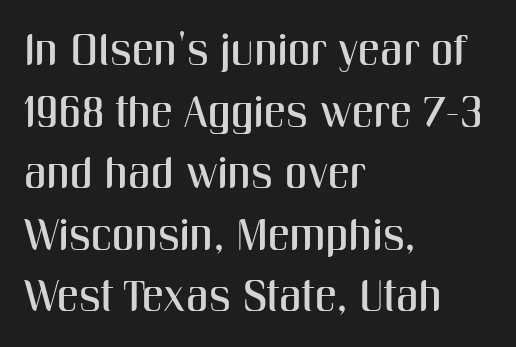
This is roman type, the default non-slanted kind. To sum up the face: it is a sans, with no serifs. Does the leading feel generous? No, just average. The face used here is rendered with its standard letterfit.
